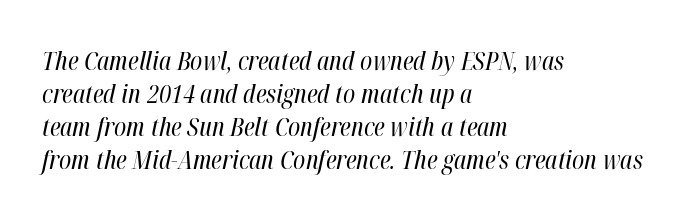
The image shows 26 px text type, italic (leaning right); set left-aligned, normal line spacing (1.27x), normal letter spacing, not underlined.
